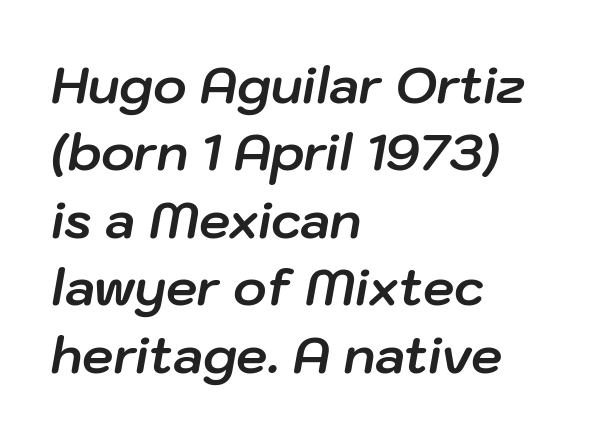
{"italic": "yes", "lean": "right", "slant_degrees": 10, "bold": "yes", "weight": "bold", "width": "normal", "stroke_contrast": "low", "x_height": "medium", "monospaced": "no", "underline": "no", "align": "left", "line_spacing": "normal", "line_spacing_ratio": 1.35, "letter_spacing": "normal", "letter_spacing_em": 0.0, "glyph_px": 50}
